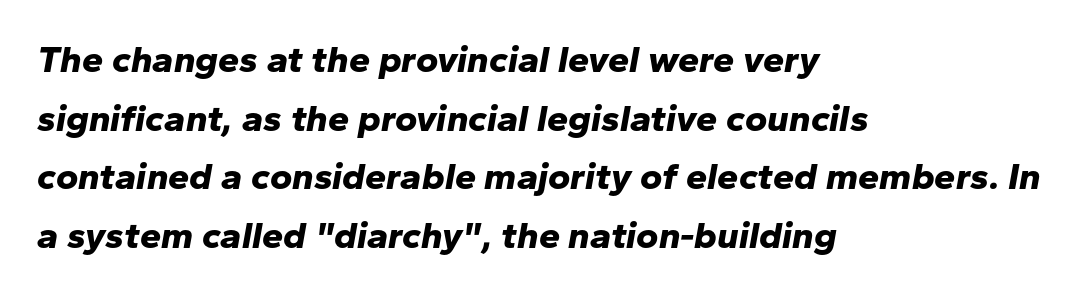
Q: Is the text bold? A: Yes.
Q: Is the text italic (slanted)? A: Yes, it leans right by about 10 degrees.
Q: Is the text underlined? A: No.
Q: How is the paragraph aligned? A: Left-aligned.
Q: Is the spacing between letters normal or unusually wide? A: Normal.
Q: Is the spacing between lines tight, normal or loose? A: Normal.
Q: Width (condensed, normal, or wide)? A: Normal.
Q: Stroke contrast? A: Low.
Q: x-height? A: Medium.
Q: Monospaced? A: No.
